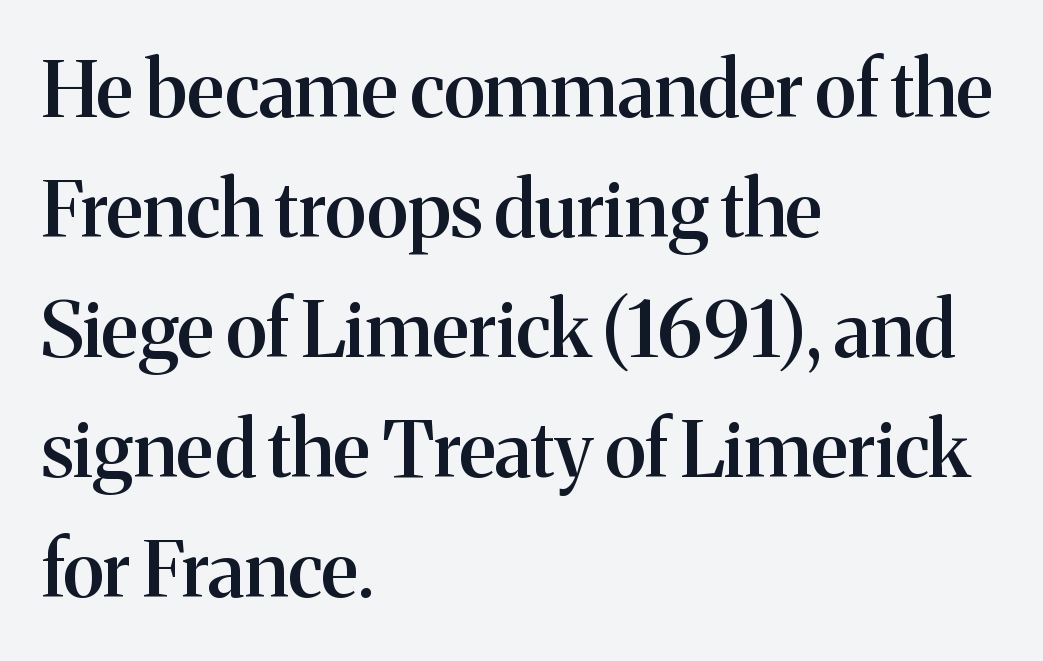
{"serif": "yes", "italic": "no", "bold": "semi", "weight": "semibold", "width": "normal", "stroke_contrast": "medium", "x_height": "medium", "monospaced": "no", "underline": "no", "align": "left", "line_spacing": "normal", "line_spacing_ratio": 1.56, "letter_spacing": "normal", "letter_spacing_em": 0.0, "glyph_px": 77}
